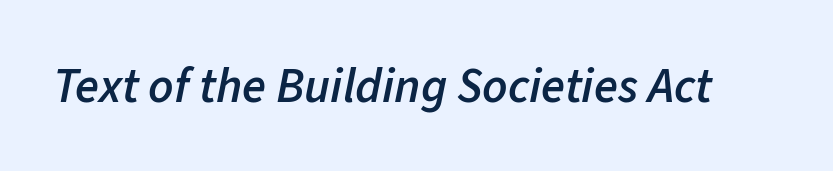
The rendering uses a semibold face; strokes are thickened but not to full bold. The letters sit at their default tracking, neither squeezed nor spread. The rendering applies a slant to the glyphs. Spacing verdict: proportional, widths tailored to each character. The string is rendered with underlining switched off.
